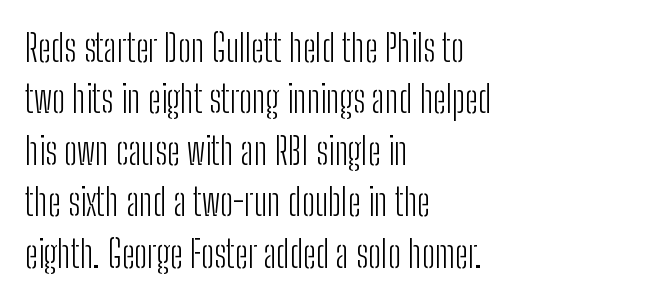
{"serif": "no", "italic": "no", "bold": "no", "weight": "light", "width": "condensed", "stroke_contrast": "low", "x_height": "medium", "monospaced": "no", "underline": "no", "align": "left", "line_spacing": "normal", "line_spacing_ratio": 1.39, "letter_spacing": "normal", "letter_spacing_em": 0.0, "glyph_px": 37}
